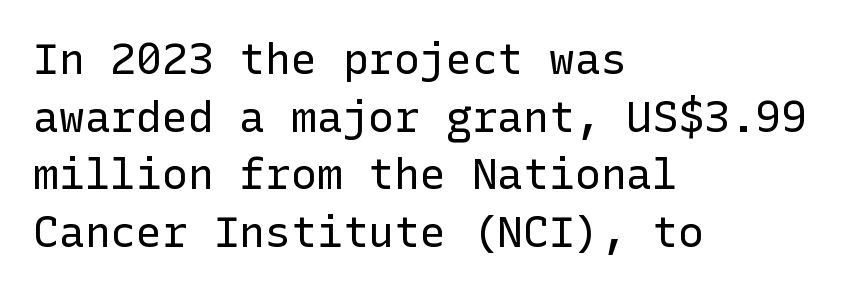
{"serif": "no", "italic": "no", "bold": "no", "weight": "regular", "width": "normal", "stroke_contrast": "low", "x_height": "medium", "underline": "no", "align": "left", "line_spacing": "normal", "line_spacing_ratio": 1.34, "letter_spacing": "normal", "letter_spacing_em": 0.0, "glyph_px": 43}
